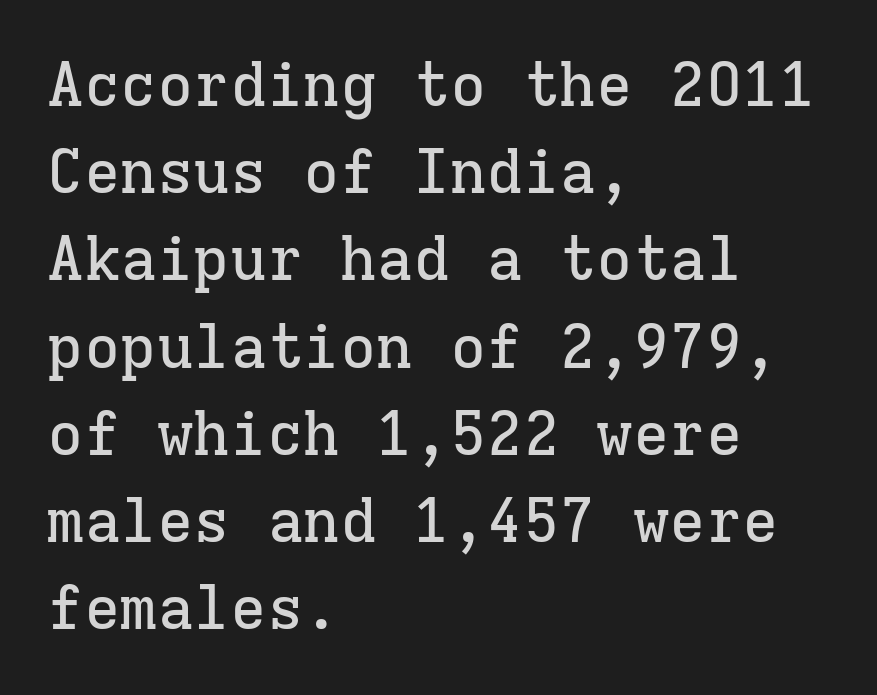
These lines are composed in type with serifs. Fixed-width glyphs throughout — classic coding-font behaviour. Notice how the passage keeps a crisp vertical edge on the left only. The horizontal fit of the characters is conventional and even. The letters stand upright; this is a roman face. Any mark beneath the type? The region is blank.
